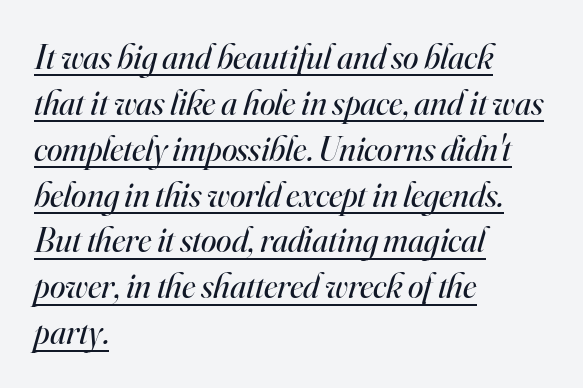
{"serif": "yes", "italic": "yes", "lean": "right", "slant_degrees": 16, "bold": "no", "weight": "regular", "width": "normal", "stroke_contrast": "high", "x_height": "small", "monospaced": "no", "underline": "yes", "align": "left", "line_spacing": "normal", "line_spacing_ratio": 1.31, "letter_spacing": "normal", "letter_spacing_em": 0.0, "glyph_px": 35}
